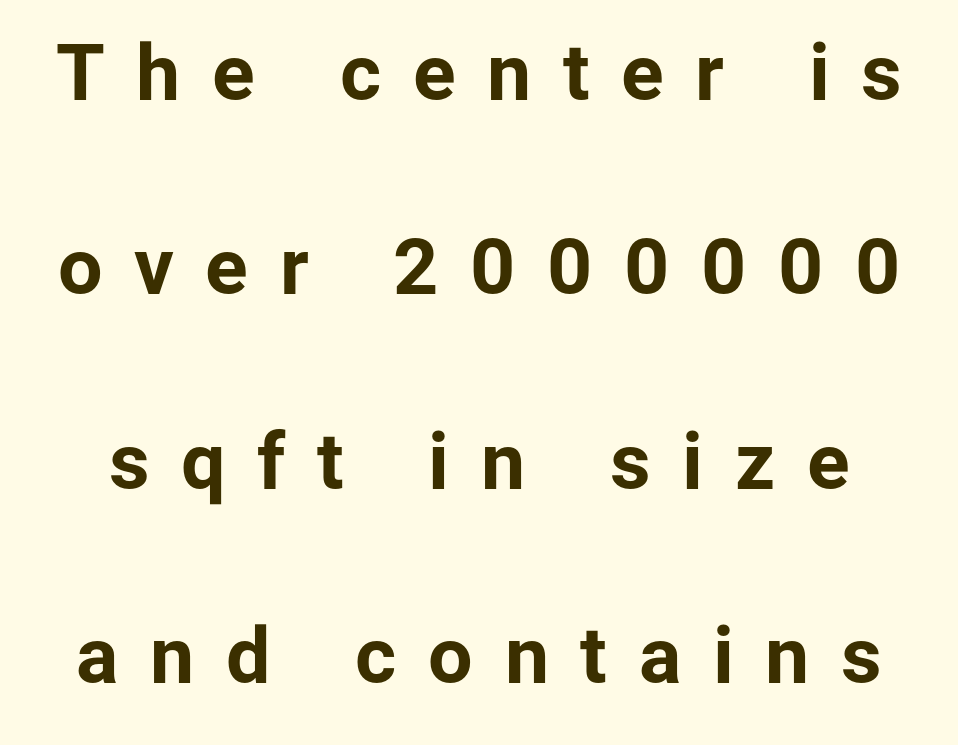
The axis of the letterforms is exactly vertical. Successive baselines arrive slowly, with a big drop between each. Loose tracking; the words dissolve into strings of separated letters. Weight check: bold — yes, fully. The space directly below the letters is spotless. These lines are rendered in a variable-pitch font.
